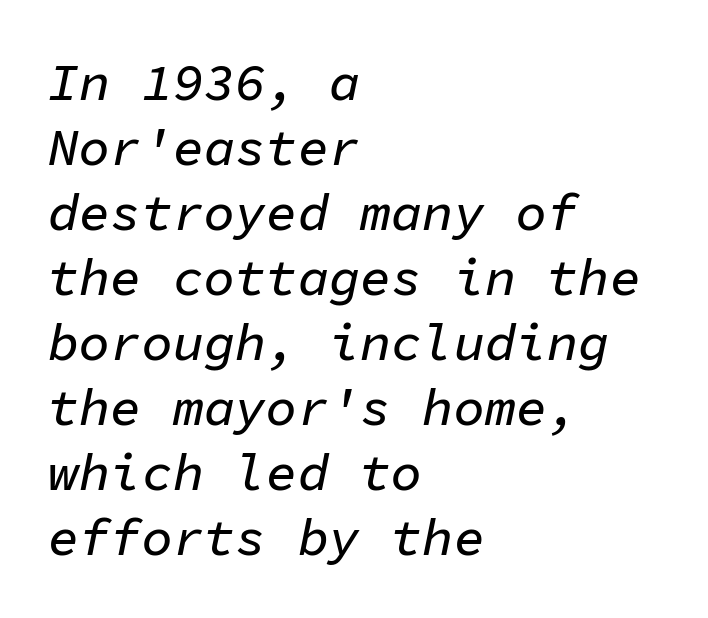
{"italic": "yes", "lean": "right", "slant_degrees": 11, "width": "normal", "stroke_contrast": "low", "x_height": "medium", "monospaced": "yes", "underline": "no", "align": "left", "line_spacing": "normal", "line_spacing_ratio": 1.25, "letter_spacing": "normal", "letter_spacing_em": 0.0, "glyph_px": 52}
